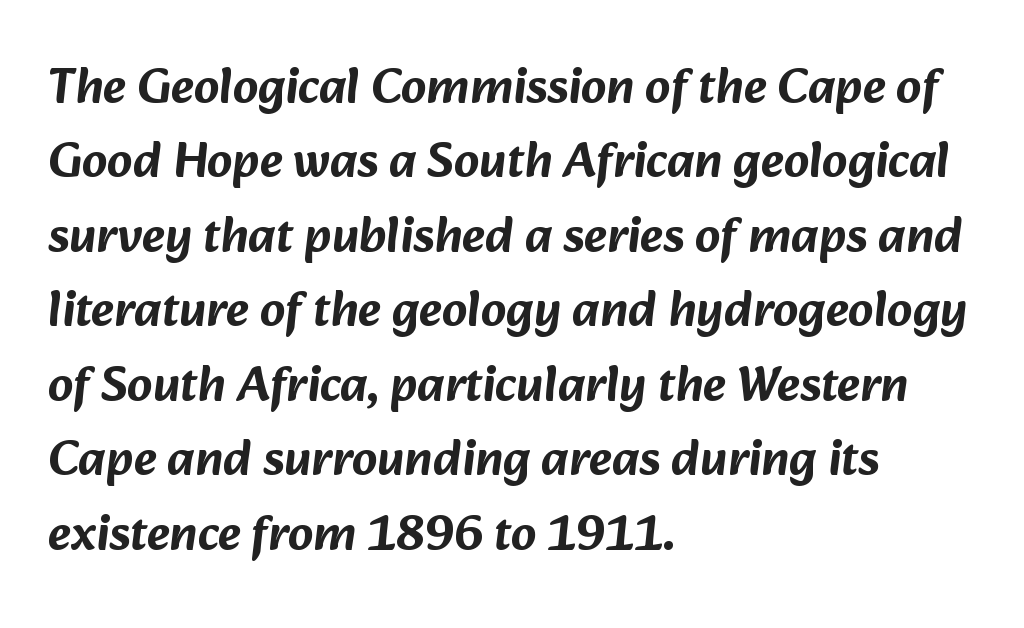
The image shows 50 px sans-serif type; set left-aligned, normal line spacing (1.49x), normal letter spacing, not underlined; low stroke contrast and a medium x-height.
